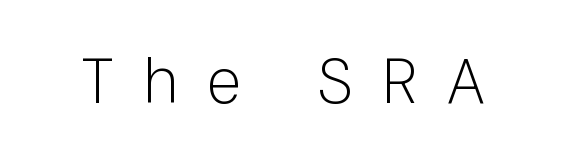
{"serif": "no", "italic": "no", "bold": "no", "weight": "light", "width": "normal", "stroke_contrast": "low", "x_height": "medium", "monospaced": "no", "underline": "no", "letter_spacing": "wide", "letter_spacing_em": 0.46, "glyph_px": 63}
